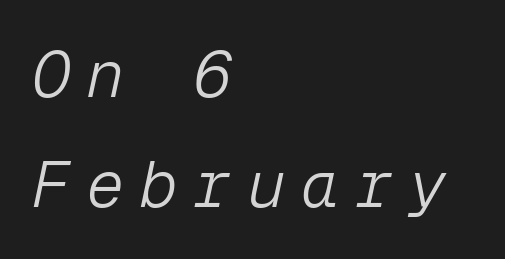
The space beneath each line is pristine and unruled. Spacing between characters has been opened up far beyond the box default. This sample has the even, mechanical cadence of fixed-width lettering. Emphasis-style slanted type is in use.
